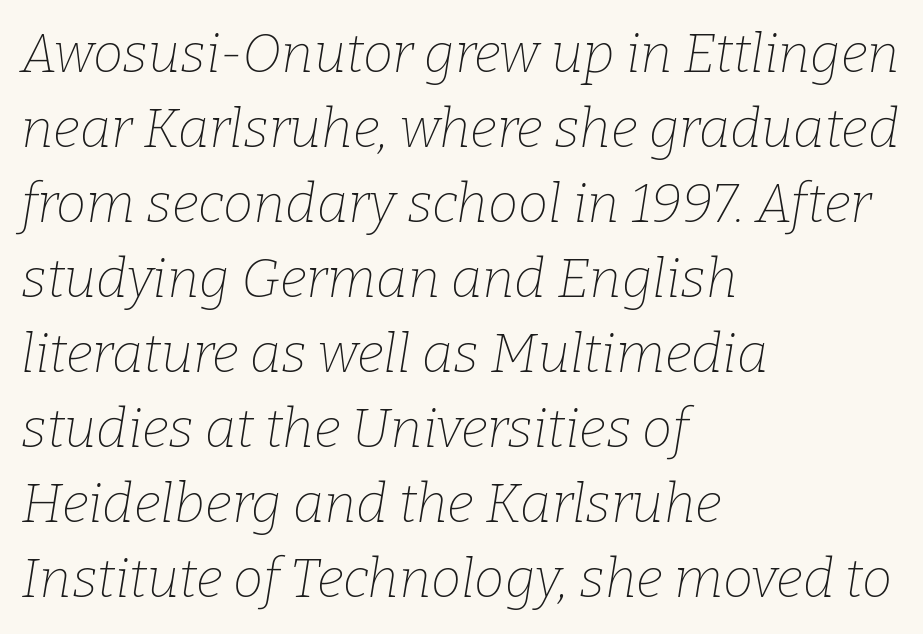
Q: Is the text bold? A: No.
Q: Is the text italic (slanted)? A: Yes, it leans right by about 9 degrees.
Q: Is the typeface a serif or a sans-serif typeface? A: Serif.
Q: Is the text underlined? A: No.
Q: How is the paragraph aligned? A: Left-aligned.
Q: Is the spacing between letters normal or unusually wide? A: Normal.
Q: Is the spacing between lines tight, normal or loose? A: Normal.
Q: Width (condensed, normal, or wide)? A: Normal.
Q: Stroke contrast? A: Low.
Q: x-height? A: Medium.
Q: Monospaced? A: No.
